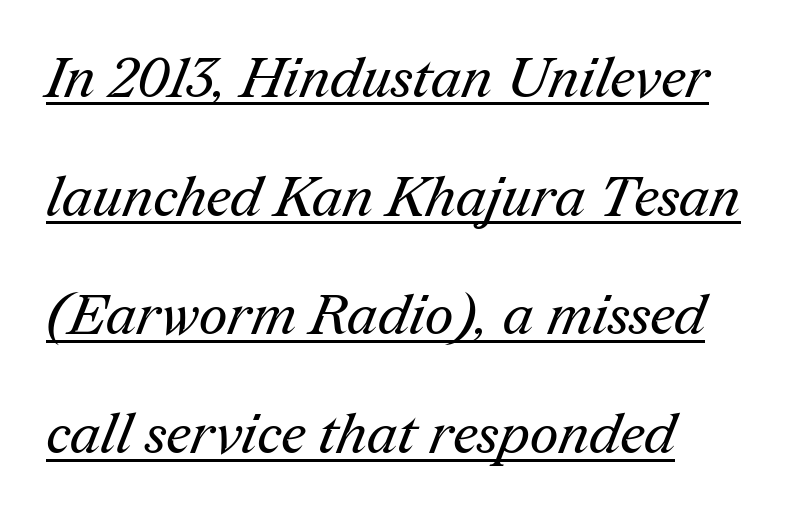
{"serif": "yes", "bold": "no", "weight": "regular", "width": "normal", "stroke_contrast": "medium", "x_height": "medium", "monospaced": "no", "underline": "yes", "align": "left", "line_spacing": "loose", "line_spacing_ratio": 2.12, "letter_spacing": "normal", "letter_spacing_em": 0.0, "glyph_px": 56}
